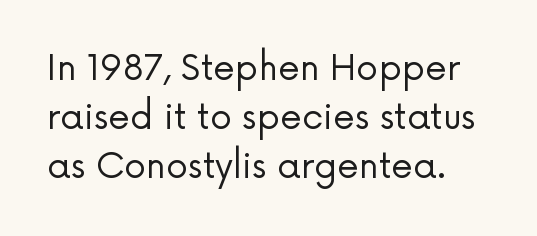
{"serif": "no", "italic": "no", "bold": "no", "weight": "regular", "width": "normal", "stroke_contrast": "low", "x_height": "medium", "monospaced": "no", "underline": "no", "align": "left", "line_spacing": "normal", "line_spacing_ratio": 1.4, "letter_spacing": "normal", "letter_spacing_em": 0.0, "glyph_px": 35}
